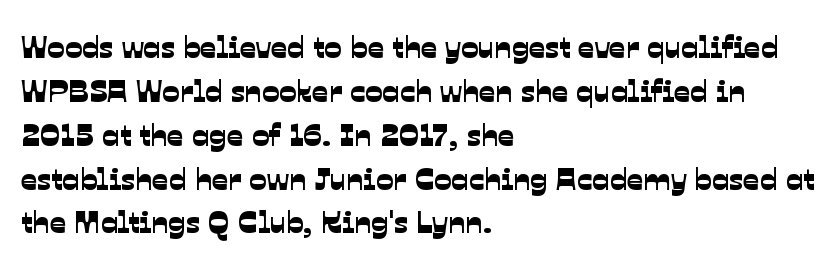
Q: Is the typeface a serif or a sans-serif typeface? A: Sans-serif.
Q: Is the text underlined? A: No.
Q: How is the paragraph aligned? A: Left-aligned.
Q: Is the spacing between letters normal or unusually wide? A: Normal.
Q: Is the spacing between lines tight, normal or loose? A: Normal.
Q: Width (condensed, normal, or wide)? A: Normal.
Q: Stroke contrast? A: Low.
Q: x-height? A: Medium.
Q: Monospaced? A: No.
